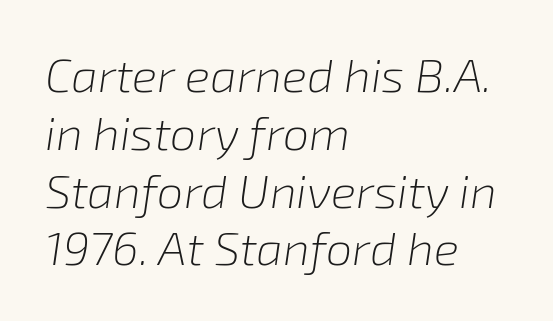
Q: Is the text bold? A: No.
Q: Is the text italic (slanted)? A: Yes, it leans right by about 8 degrees.
Q: Is the text underlined? A: No.
Q: How is the paragraph aligned? A: Left-aligned.
Q: Is the spacing between letters normal or unusually wide? A: Normal.
Q: Width (condensed, normal, or wide)? A: Normal.
Q: Stroke contrast? A: Low.
Q: x-height? A: Medium.
Q: Monospaced? A: No.
